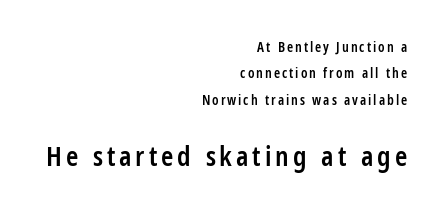
The image shows 28 px semibold, condensed sans-serif type, upright; set right-aligned, line spacing 1.88x, not underlined; the second (bottom) block is 2.0x larger; low stroke contrast and a large x-height.
